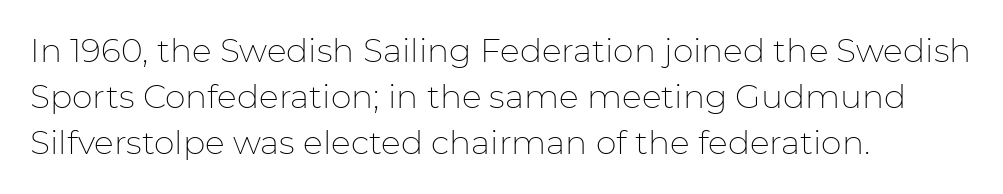
Bold? No — there's no thickening of the strokes. Beneath every word, the page is bare. Each letter keeps its own natural width here, so spacing adapts to shape. What kind of face is this? One without serifs — a sans.
